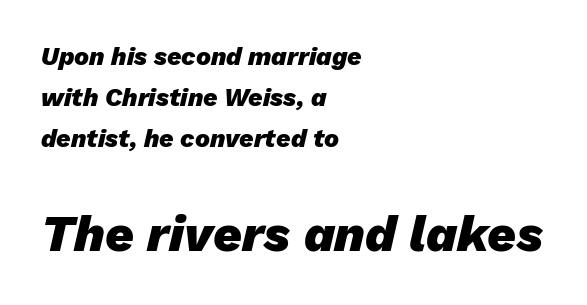
The image shows 50 px heavy type, italic (leaning right); set left-aligned, normal line spacing (1.64x), normal letter spacing, not underlined; the second (bottom) block is 2.0x larger; low stroke contrast and a medium x-height.
